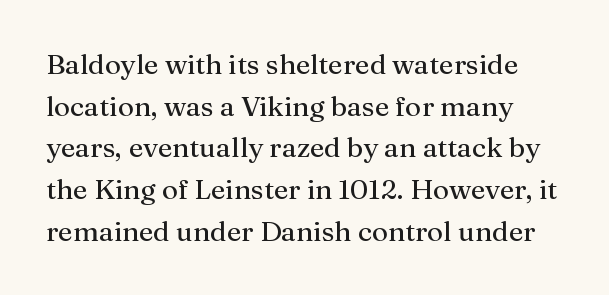
This is serif lettering, the kind often seen in printed books. Here the designer chose a conventional face with non-uniform glyph widths. The passage shown stacks its lines at a standard gap. Does the lettering tilt? It doesn't — this is upright.
